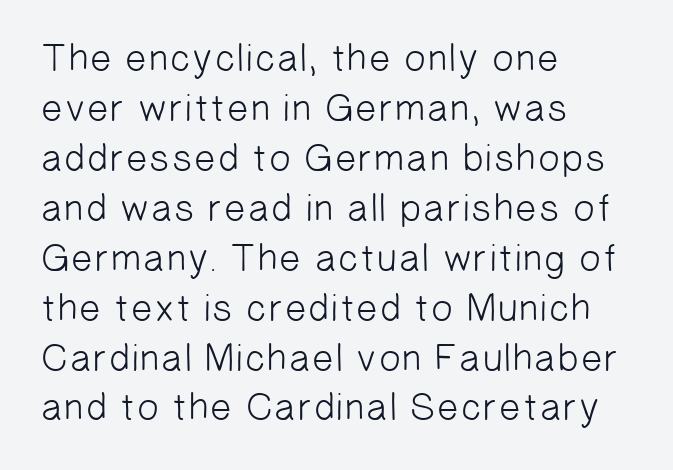
{"serif": "no", "bold": "no", "weight": "light", "width": "normal", "stroke_contrast": "low", "x_height": "medium", "monospaced": "no", "underline": "no", "align": "left", "line_spacing": "normal", "line_spacing_ratio": 1.28, "letter_spacing": "normal", "letter_spacing_em": 0.0, "glyph_px": 39}
